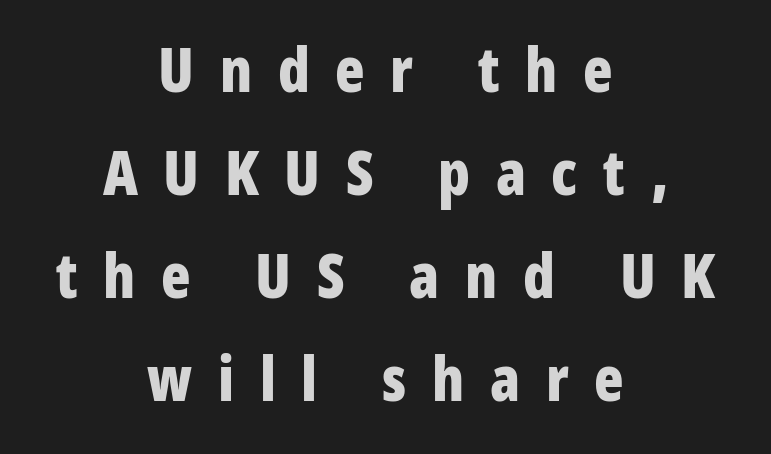
The image shows 61 px bold, condensed sans-serif type, upright; set centered, normal line spacing (1.69x), unusually wide letter spacing (+0.42 em), not underlined; low stroke contrast and a large x-height.
